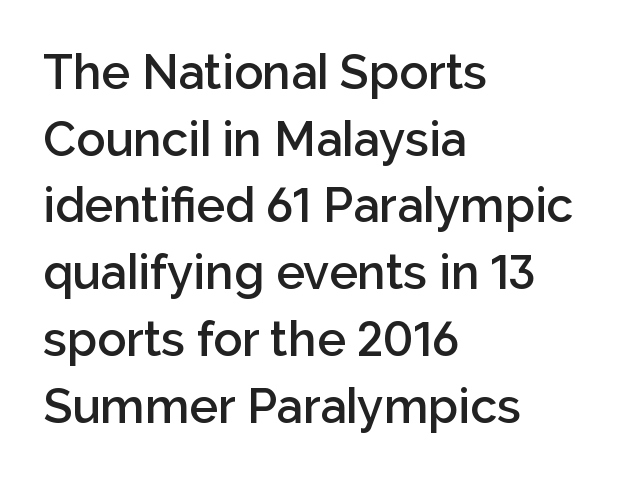
Q: Is the text bold? A: Semi-bold.
Q: Is the text italic (slanted)? A: No, it is upright.
Q: Is the typeface a serif or a sans-serif typeface? A: Sans-serif.
Q: Is the text underlined? A: No.
Q: How is the paragraph aligned? A: Left-aligned.
Q: Is the spacing between letters normal or unusually wide? A: Normal.
Q: Is the spacing between lines tight, normal or loose? A: Normal.
Q: Width (condensed, normal, or wide)? A: Normal.
Q: Stroke contrast? A: Low.
Q: x-height? A: Medium.
Q: Monospaced? A: No.
